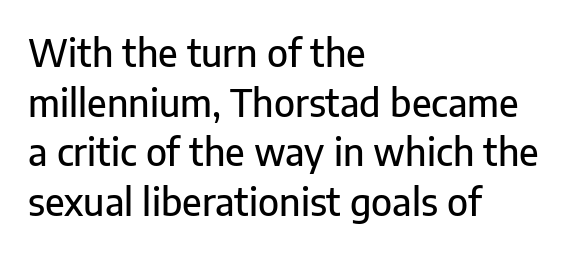
Examine the stroke ends and you'll find no serifs. Caption: standard tracking, unaltered. The ragged edge is on the right, which tells us the setting is flush left. Is there any slant? The stems are plumb. Regarding leading, the lines here are spaced in the standard way.
